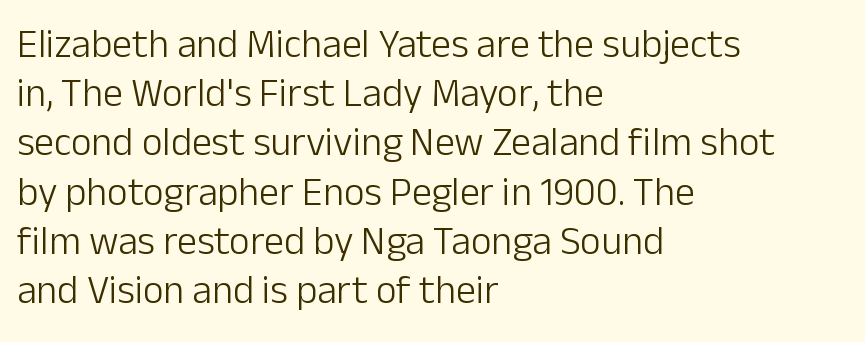
Inter-character spacing is left at the font's built-in metrics. Do the characters align in a grid? No, the font is proportional. The font's upright variant was chosen for this text. A bare baseline throughout the passage. Bold? No — there's no thickening of the strokes. The typeface chosen for these lines omits serifs.
